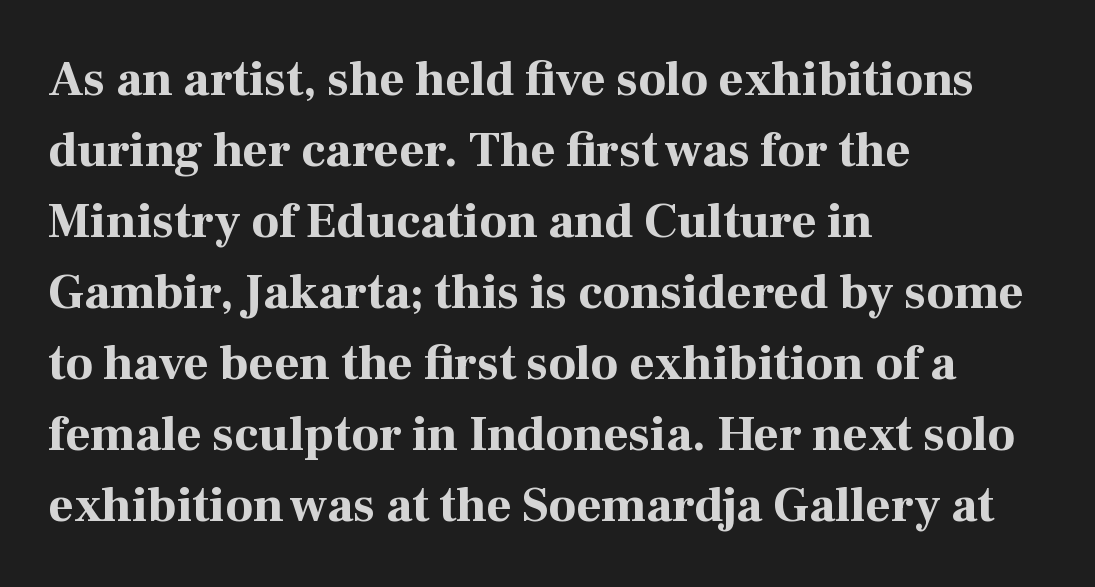
The image shows 49 px bold serif type, upright; set left-aligned, normal line spacing (1.45x), normal letter spacing, not underlined; high stroke contrast and a medium x-height.
